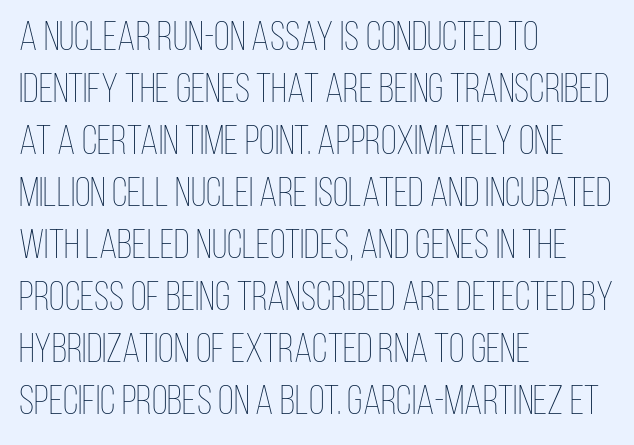
{"italic": "no", "bold": "no", "weight": "thin", "width": "condensed", "stroke_contrast": "low", "x_height": "large", "monospaced": "no", "underline": "no", "align": "left", "line_spacing": "normal", "line_spacing_ratio": 1.27, "letter_spacing": "normal", "letter_spacing_em": 0.0, "glyph_px": 41}
